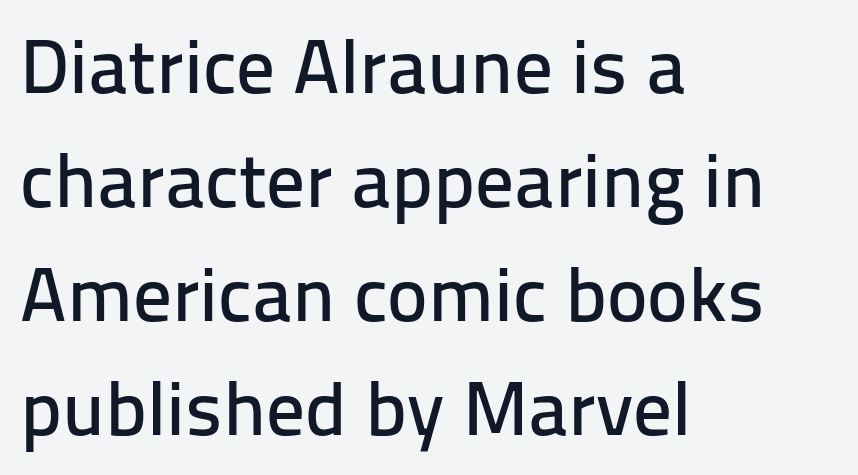
Every character sits straight up, as roman type does. Leading: standard. A classic flush-left, rag-right setting is used for this passage. No feet cap the strokes, marking this as sans-serif type. The letters sit at their default tracking, neither squeezed nor spread.
